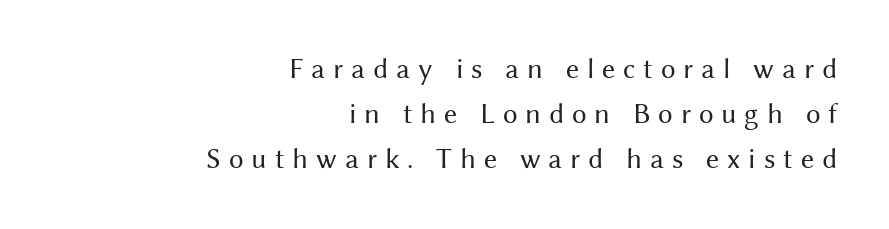
Has an underline been added? It has not. This sample has the flowing, uneven cadence of proportional lettering. The type sits square on the baseline with zero lean. Heft: none added — not bold. Regular leading.
